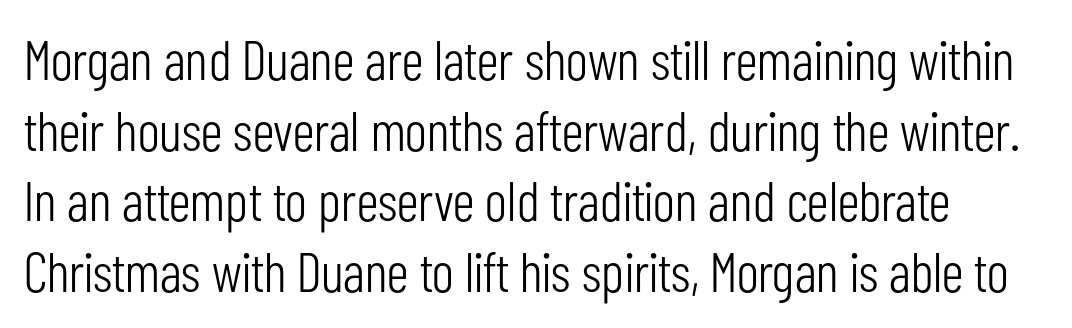
Q: Is the text bold? A: No.
Q: Is the text italic (slanted)? A: No, it is upright.
Q: Is the typeface a serif or a sans-serif typeface? A: Sans-serif.
Q: Is the text underlined? A: No.
Q: Is the spacing between letters normal or unusually wide? A: Normal.
Q: Is the spacing between lines tight, normal or loose? A: Normal.
Q: Width (condensed, normal, or wide)? A: Condensed.
Q: Stroke contrast? A: Low.
Q: x-height? A: Medium.
Q: Monospaced? A: No.
